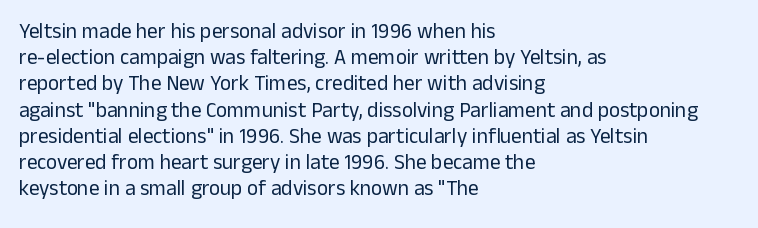
Does extra space separate the letters? No, they use regular spacing. Layout note: lines flush left. The area under the type is left untouched. This reads as an unemphasized weight, regular at the heaviest. This is roman type, the default non-slanted kind. Vertical spacing — default.
